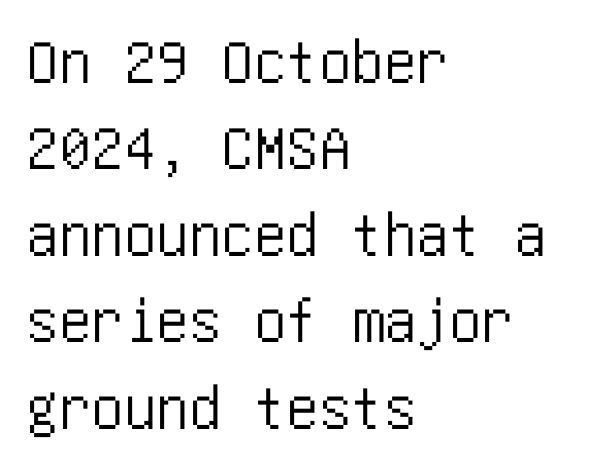
Serif or sans? Sans — the stroke terminals are bare. A student would call this left alignment; a typographer would say flush left, rag right. Interline gaps are of average width in this sample. Tall strokes in this sample are plumb rather than angled. The baseline area is clear. A typesetter would call this zero additional tracking.
